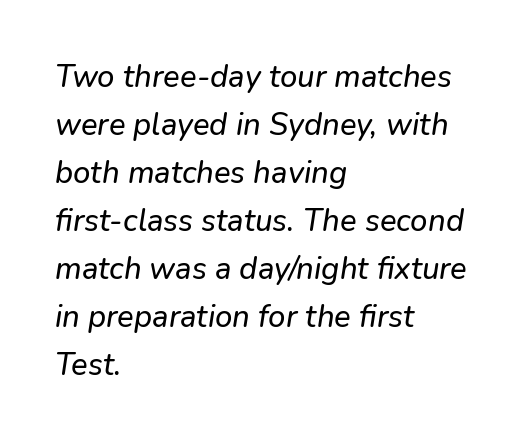
The image shows 31 px sans-serif type; set left-aligned, normal line spacing (1.55x), normal letter spacing, not underlined; low stroke contrast and a medium x-height.
